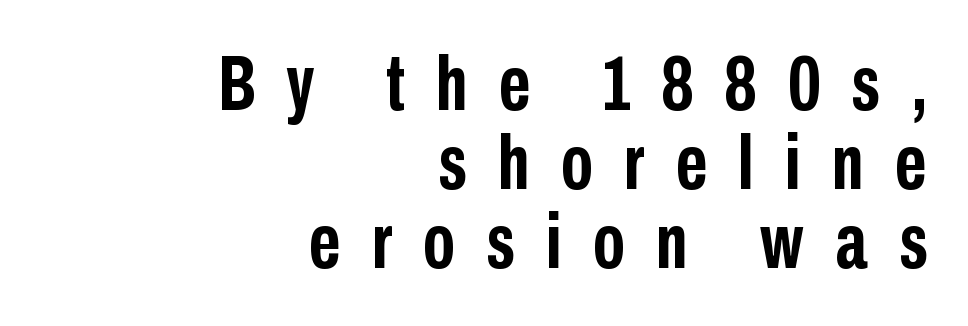
The image shows 78 px semibold, condensed sans-serif type, upright; set right-aligned, tight line spacing (1.01x), unusually wide letter spacing (+0.4 em), not underlined; low stroke contrast and a medium x-height.
